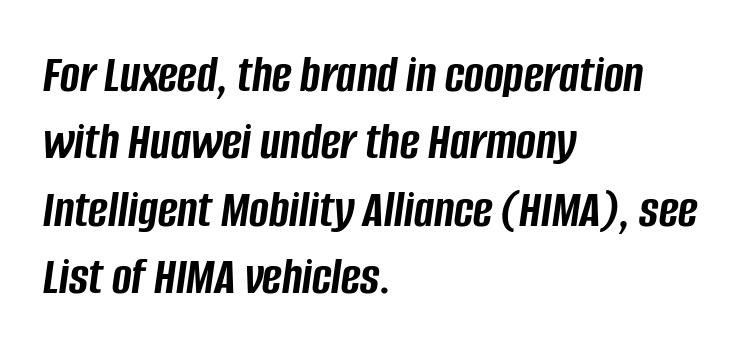
{"italic": "yes", "lean": "right", "slant_degrees": 8, "bold": "yes", "weight": "semibold", "width": "condensed", "stroke_contrast": "low", "x_height": "large", "monospaced": "no", "underline": "no", "align": "left", "line_spacing": "normal", "line_spacing_ratio": 1.27, "letter_spacing": "normal", "letter_spacing_em": 0.0, "glyph_px": 53}
